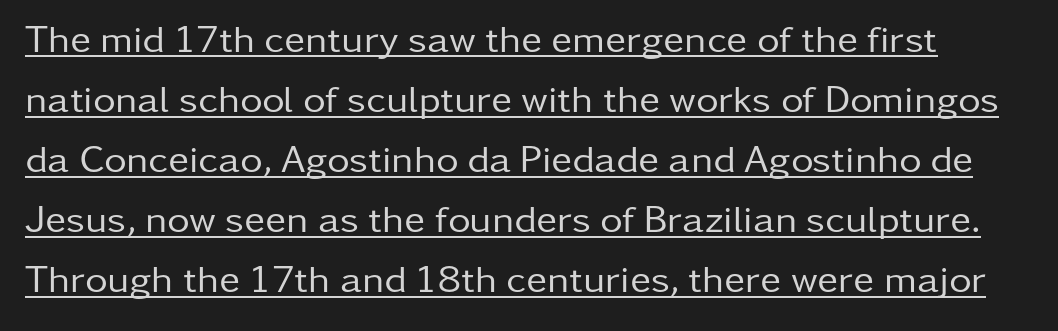
The image shows 39 px regular-weight sans-serif type, upright; set normal line spacing (1.54x), normal letter spacing, underlined; low stroke contrast and a medium x-height.
